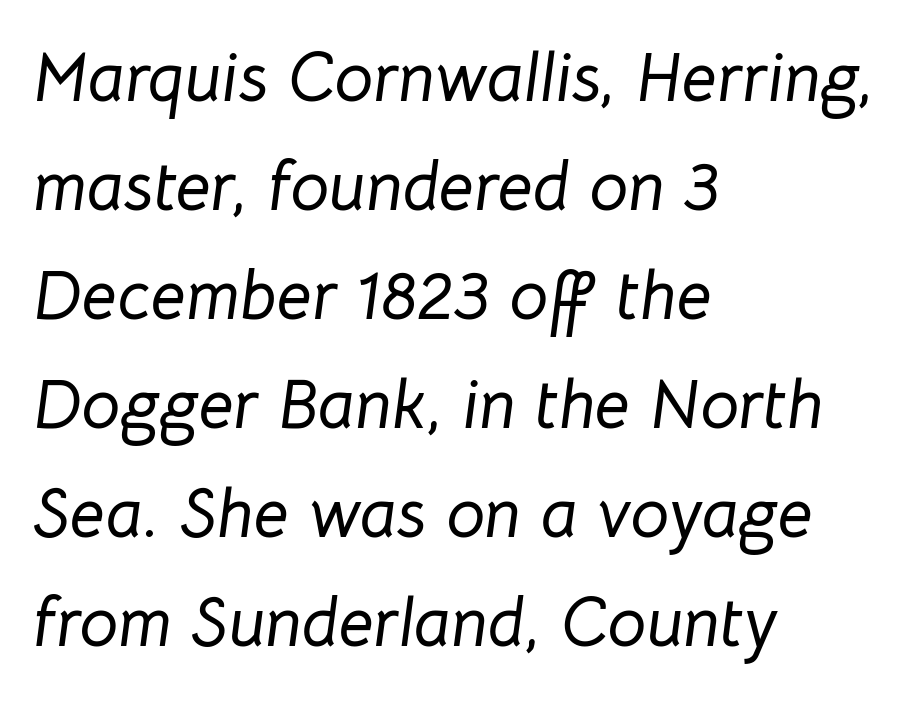
{"italic": "yes", "lean": "right", "slant_degrees": 8, "width": "normal", "stroke_contrast": "low", "x_height": "medium", "monospaced": "no", "underline": "no", "align": "left", "line_spacing": "normal", "line_spacing_ratio": 1.58, "letter_spacing": "normal", "letter_spacing_em": 0.0, "glyph_px": 69}
